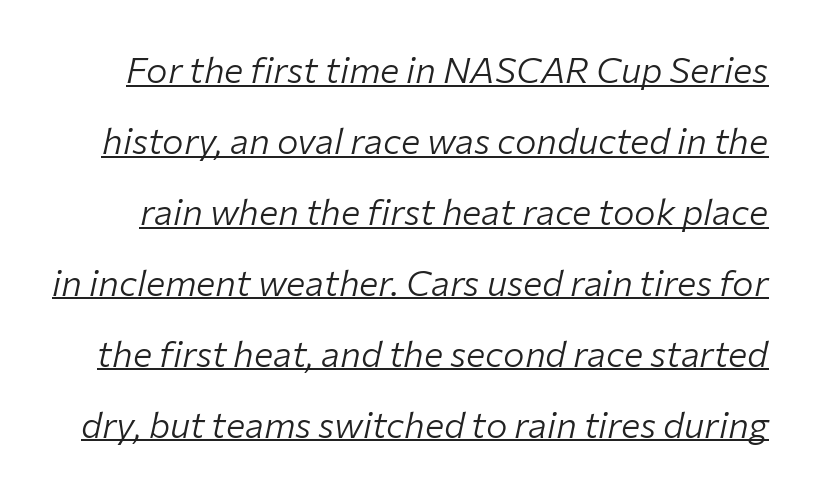
The image shows 36 px light type, italic (leaning right); set loose line spacing (1.97x), normal letter spacing, underlined; low stroke contrast and a medium x-height.
